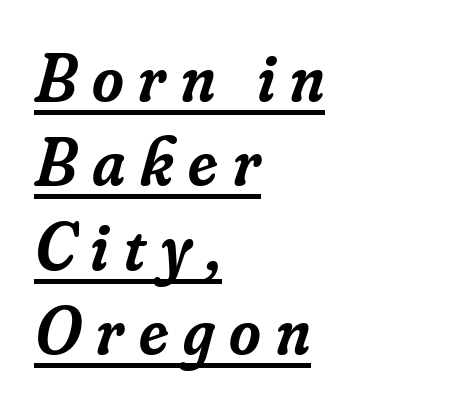
The image shows 68 px semibold serif type, italic (leaning right); set left-aligned, line spacing 1.24x, unusually wide letter spacing (+0.22 em), underlined; low stroke contrast and a small x-height.
